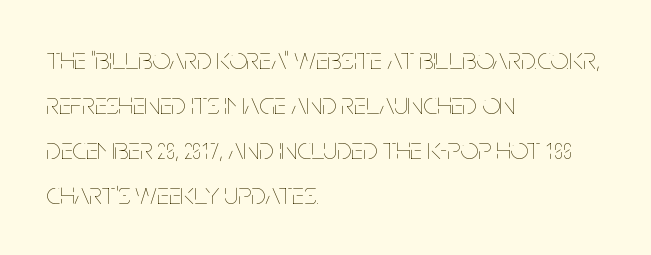
The image shows 31 px thin, condensed type, upright; set left-aligned, normal line spacing (1.45x), normal letter spacing, not underlined; low stroke contrast and a large x-height.
